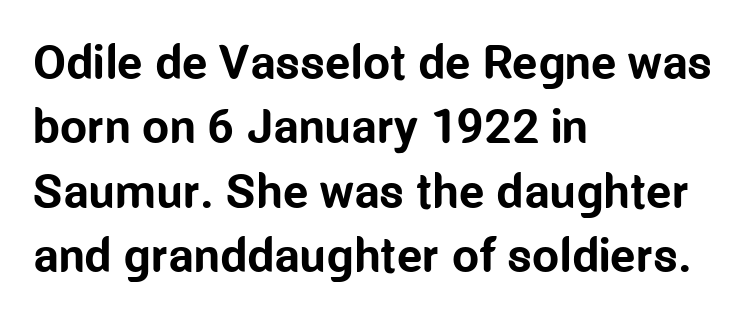
A classic flush-left, rag-right setting is used for this passage. The letters stand straight up with perfectly vertical stems. Caption: standard tracking, unaltered. Regarding leading, the lines here are spaced in the standard way. Note the varied advance widths — an 'i' is clearly narrower than an 'm'. Check under the words: just untouched page.
